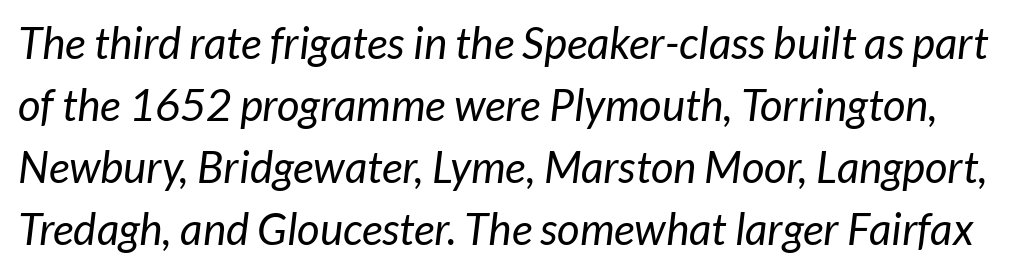
{"serif": "no", "bold": "no", "weight": "regular", "width": "normal", "stroke_contrast": "low", "x_height": "medium", "monospaced": "no", "underline": "no", "line_spacing": "normal", "line_spacing_ratio": 1.41, "letter_spacing": "normal", "letter_spacing_em": 0.0, "glyph_px": 44}
